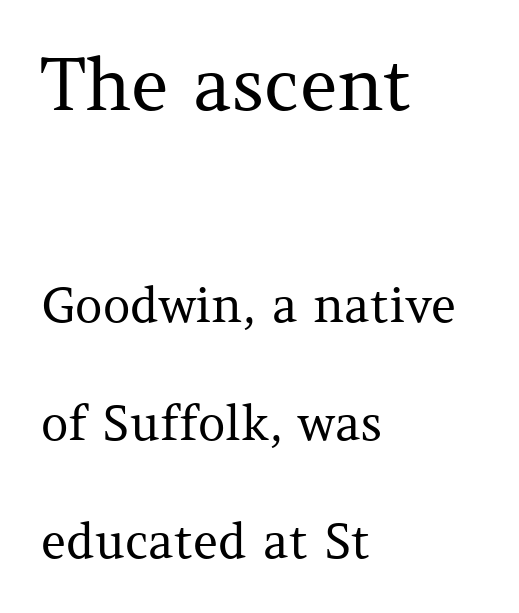
Visually, the top section dominates because its glyphs are scaled up. Unlike italic type, these characters show no tilt at all. You can tell from the footed stems that serif type was used. Line beginnings align vertically; line endings do not. This rendering features lettering with no underline.
